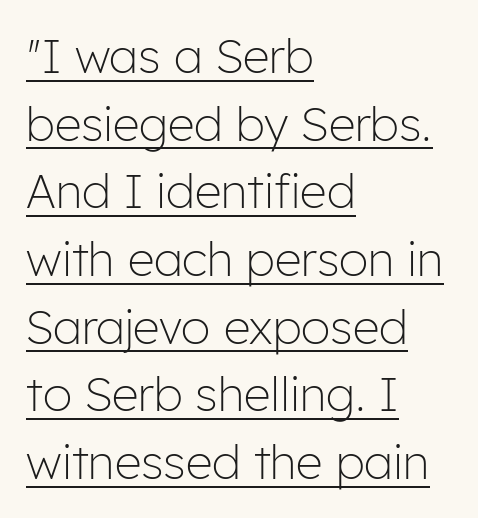
The image shows 47 px light sans-serif type, upright; set left-aligned, normal line spacing (1.44x), normal letter spacing, underlined; low stroke contrast and a medium x-height.
